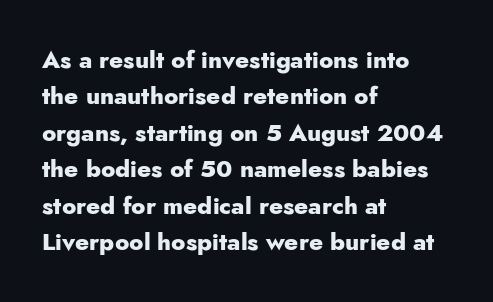
Q: Is the text bold? A: Yes.
Q: Is the text italic (slanted)? A: No, it is upright.
Q: Is the text underlined? A: No.
Q: How is the paragraph aligned? A: Left-aligned.
Q: Is the spacing between letters normal or unusually wide? A: Normal.
Q: Is the spacing between lines tight, normal or loose? A: Normal.
